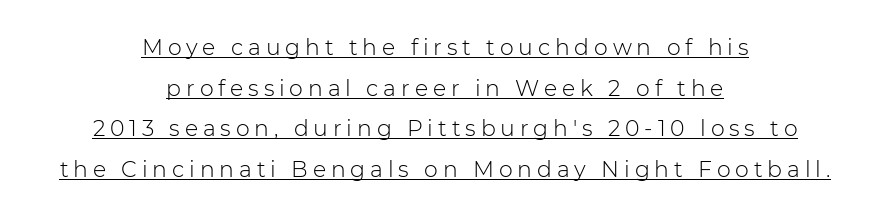
The image shows 22 px text type, upright; set centered, line spacing 1.85x, unusually wide letter spacing (+0.22 em), underlined.
